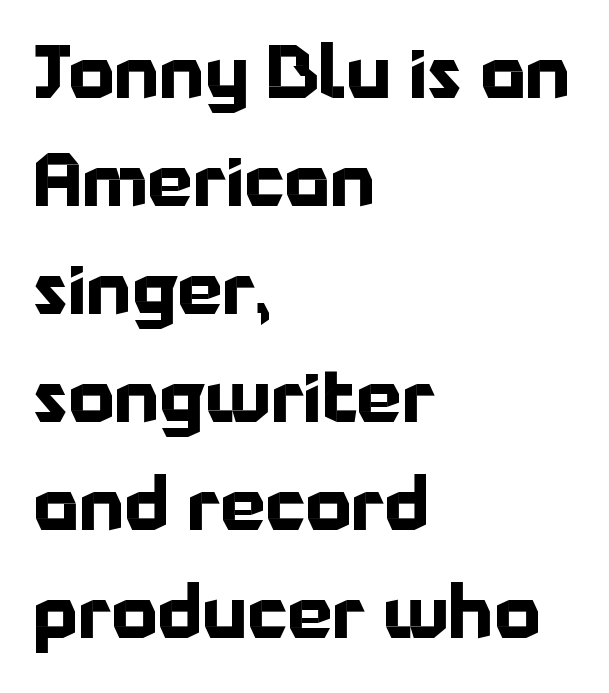
The type is set solid horizontally, with unmodified tracking. In CSS terms this would be text-align: left. When letters stand straight like this, we call the style roman or upright. A dark, heavy texture on the line: the type is bold. Whoever set this chose a conventional vertical rhythm.
